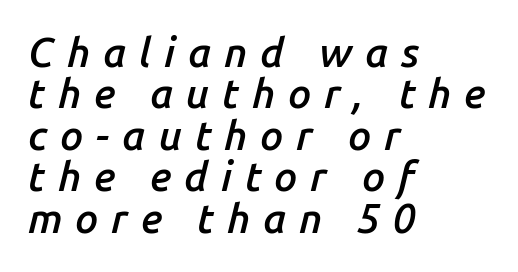
Q: Is the text bold? A: Semi-bold.
Q: Is the text italic (slanted)? A: Yes, it leans right by about 14 degrees.
Q: Is the text underlined? A: No.
Q: How is the paragraph aligned? A: Left-aligned.
Q: Is the spacing between letters normal or unusually wide? A: Unusually wide.
Q: Is the spacing between lines tight, normal or loose? A: Tight.
Q: Width (condensed, normal, or wide)? A: Normal.
Q: Stroke contrast? A: Low.
Q: x-height? A: Medium.
Q: Monospaced? A: No.
